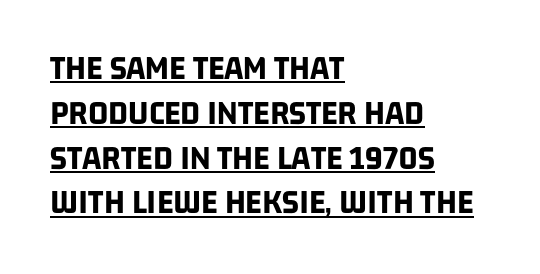
Q: Is the text bold? A: Yes.
Q: Is the typeface a serif or a sans-serif typeface? A: Sans-serif.
Q: Is the text underlined? A: Yes.
Q: How is the paragraph aligned? A: Left-aligned.
Q: Is the spacing between letters normal or unusually wide? A: Normal.
Q: Is the spacing between lines tight, normal or loose? A: Normal.
Q: Width (condensed, normal, or wide)? A: Condensed.
Q: Stroke contrast? A: Low.
Q: x-height? A: Large.
Q: Monospaced? A: No.
